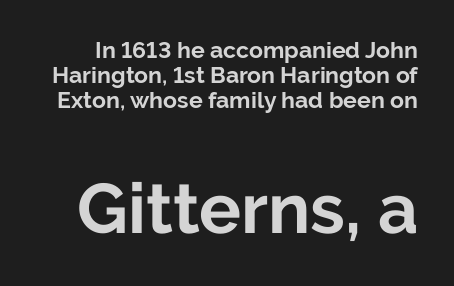
{"serif": "no", "italic": "no", "bold": "yes", "weight": "bold", "width": "normal", "stroke_contrast": "low", "x_height": "medium", "monospaced": "no", "underline": "no", "line_spacing": "tight", "line_spacing_ratio": 1.08, "letter_spacing": "normal", "letter_spacing_em": 0.0, "larger_block": "second", "size_ratio": 3.04, "glyph_px": 70}
